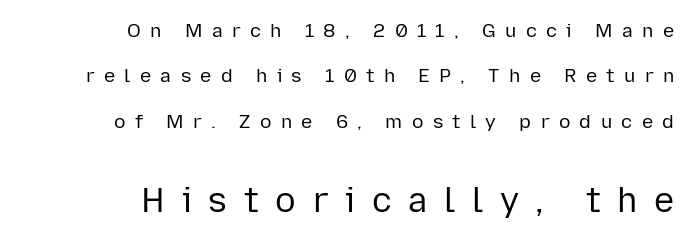
Q: Is the text bold? A: No.
Q: Is the text italic (slanted)? A: No, it is upright.
Q: Is the typeface a serif or a sans-serif typeface? A: Sans-serif.
Q: Is the text underlined? A: No.
Q: How is the paragraph aligned? A: Right-aligned.
Q: Is the spacing between letters normal or unusually wide? A: Unusually wide.
Q: Is the spacing between lines tight, normal or loose? A: Loose.
Q: Which block of text is set in a larger size, the first (top) or the second (bottom)? A: The second (bottom) one.
Q: Width (condensed, normal, or wide)? A: Normal.
Q: Stroke contrast? A: Low.
Q: x-height? A: Medium.
Q: Monospaced? A: No.
